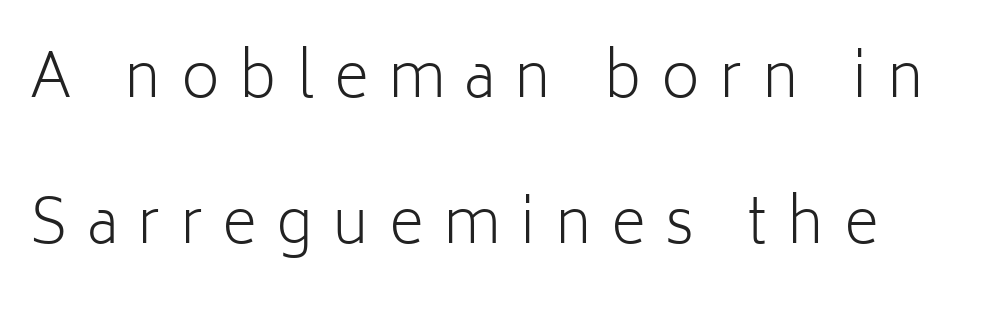
To sum up the face: it is a sans, with no serifs. No chunkiness to these letters — they're not bold. Quick note: interline space is abundant. Note the varied advance widths — an 'i' is clearly narrower than an 'm'.
